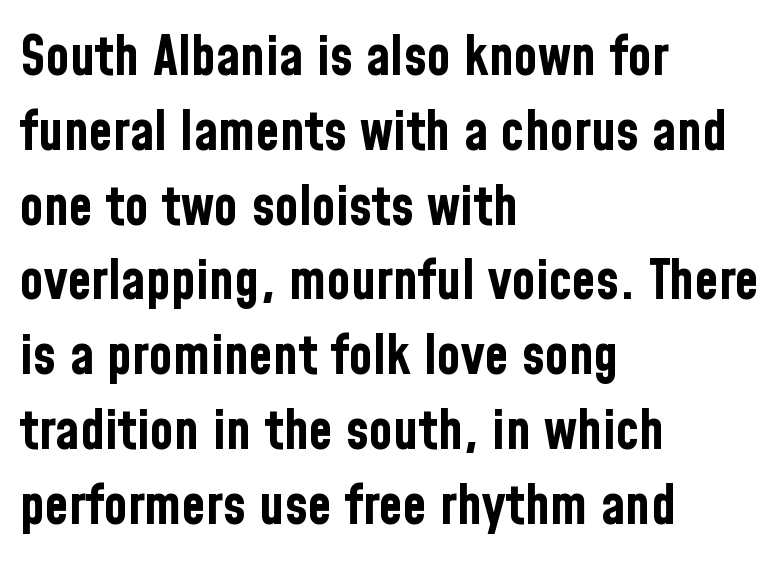
Normally led — the rows are evenly, conventionally spaced. Plenty of ink on the page — the face is bold. Unmarked baselines from the first word to the last. Check where the strokes stop: nothing finishes them off — pure sans.
